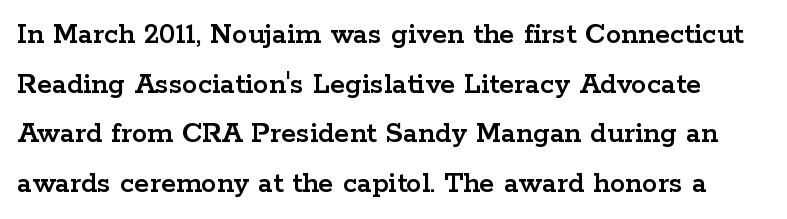
Q: Is the text italic (slanted)? A: No, it is upright.
Q: Is the typeface a serif or a sans-serif typeface? A: Serif.
Q: Is the text underlined? A: No.
Q: Is the spacing between letters normal or unusually wide? A: Normal.
Q: Is the spacing between lines tight, normal or loose? A: Normal.
Q: Width (condensed, normal, or wide)? A: Wide.
Q: Stroke contrast? A: Low.
Q: x-height? A: Medium.
Q: Monospaced? A: No.
